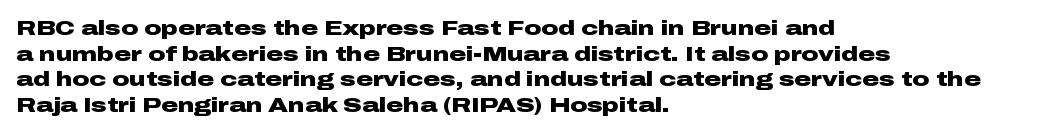
Is there any slant? The stems are plumb. The zone under the glyphs is completely vacant. Caption: bold face, heavy strokes. Each word holds together tightly as a unit, with standard inter-letter gaps. Does the copy run flush right? No — it runs flush left.
